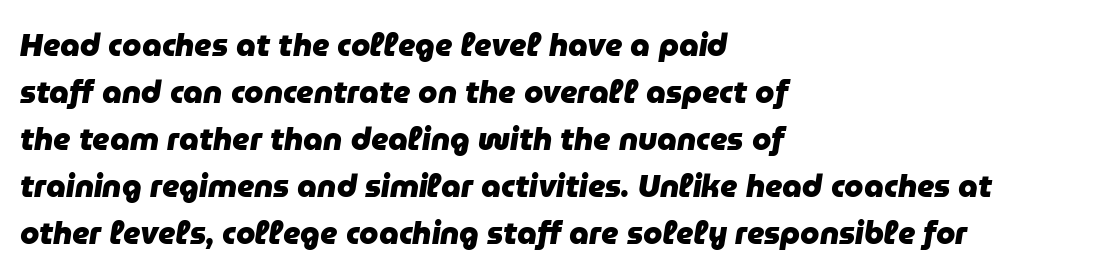
{"italic": "yes", "lean": "right", "slant_degrees": 9, "bold": "yes", "weight": "heavy", "width": "normal", "stroke_contrast": "low", "x_height": "medium", "monospaced": "no", "underline": "no", "align": "left", "line_spacing": "normal", "line_spacing_ratio": 1.52, "letter_spacing": "normal", "letter_spacing_em": 0.0, "glyph_px": 31}
